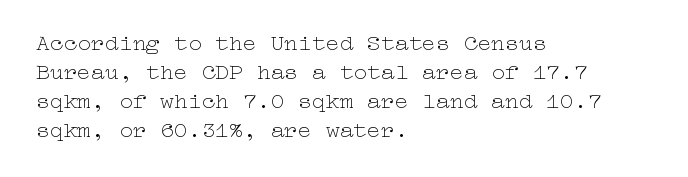
A typesetter would call this zero additional tracking. If you drew a line through each stem, it would be perfectly vertical. This block has exactly the height ordinary leading produces. Teacher's note: observe the even left margin — that is flush-left alignment. The area under the type is left untouched. This is not heavy type; no bold has been used.
